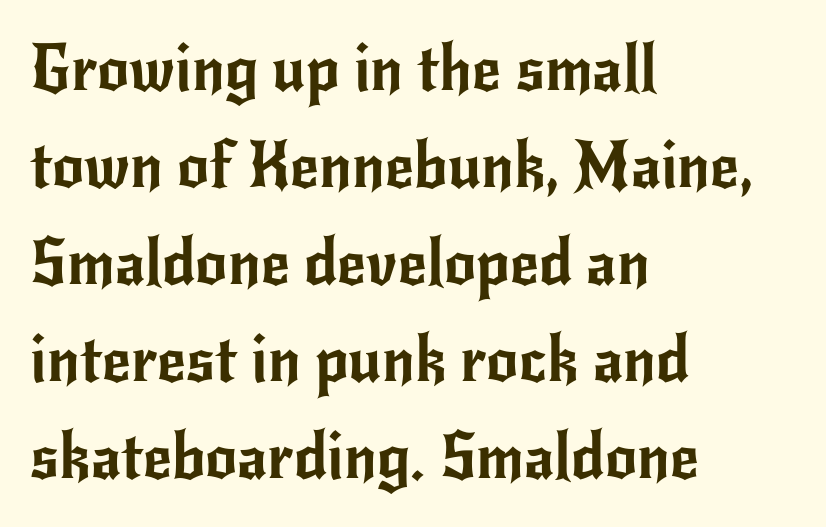
{"serif": "no", "italic": "no", "width": "normal", "stroke_contrast": "low", "x_height": "small", "monospaced": "no", "underline": "no", "align": "left", "line_spacing": "normal", "line_spacing_ratio": 1.54, "letter_spacing": "normal", "letter_spacing_em": 0.0, "glyph_px": 63}
